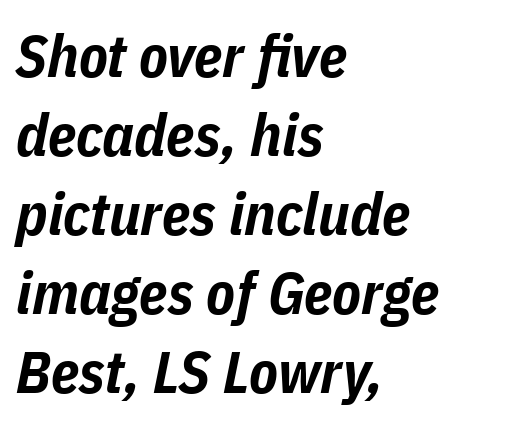
{"italic": "yes", "lean": "right", "slant_degrees": 11, "bold": "yes", "weight": "bold", "width": "condensed", "stroke_contrast": "low", "x_height": "medium", "monospaced": "no", "underline": "no", "align": "left", "line_spacing": "normal", "line_spacing_ratio": 1.34, "letter_spacing": "normal", "letter_spacing_em": 0.0, "glyph_px": 59}
